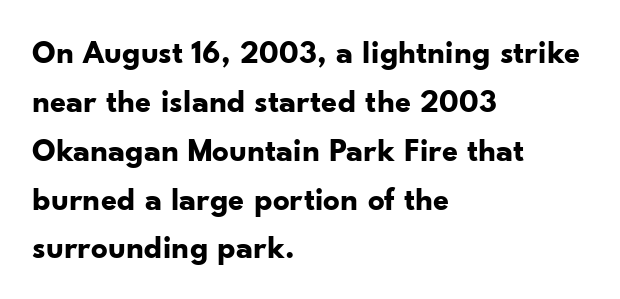
I'd describe the lettering as bold — thick and assertive. No feet cap the strokes, marking this as sans-serif type. The string is rendered with underlining switched off. Horizontally, the lines are justified to the leading edge only. Look at the tracking — it's just the regular setting, nothing added.
